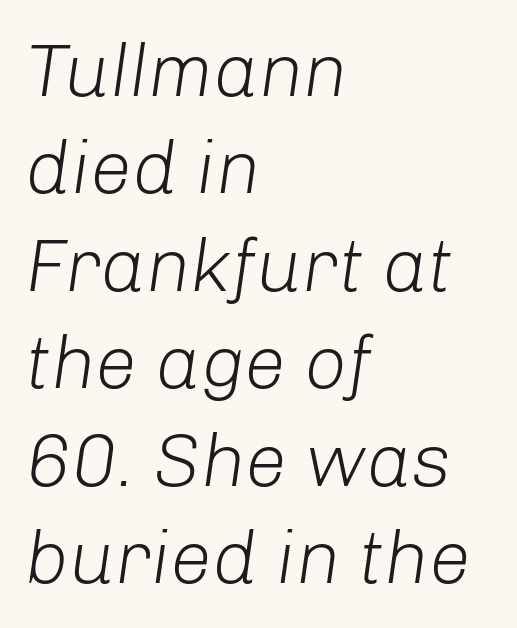
Which margin do the lines hug? The left one — the right edge is uneven. It's the slanting kind of type. Tracking value appears to be zero — textbook default spacing. A bare baseline throughout the passage. Varying glyph widths throughout — classic text-font behaviour.
